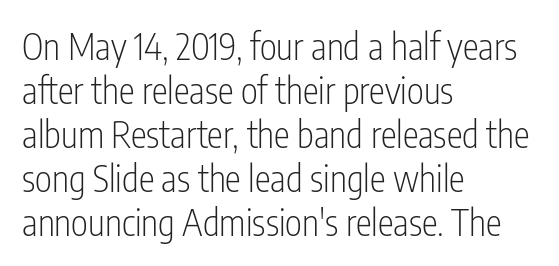
Q: Is the text bold? A: No.
Q: Is the text italic (slanted)? A: No, it is upright.
Q: Is the typeface a serif or a sans-serif typeface? A: Sans-serif.
Q: Is the text underlined? A: No.
Q: How is the paragraph aligned? A: Left-aligned.
Q: Is the spacing between letters normal or unusually wide? A: Normal.
Q: Width (condensed, normal, or wide)? A: Condensed.
Q: Stroke contrast? A: Low.
Q: x-height? A: Medium.
Q: Monospaced? A: No.
